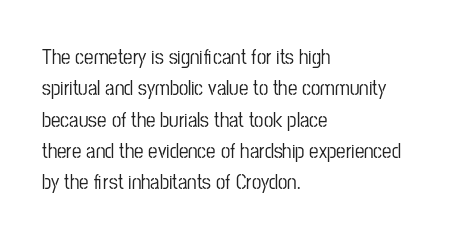
The image shows 21 px text type, upright; set left-aligned, normal line spacing (1.49x), normal letter spacing, not underlined.
